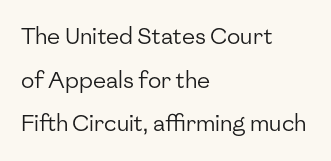
{"italic": "no", "bold": "no", "underline": "no", "align": "left", "line_spacing": "loose", "line_spacing_ratio": 1.98, "letter_spacing": "normal", "letter_spacing_em": 0.0, "glyph_px": 22}
